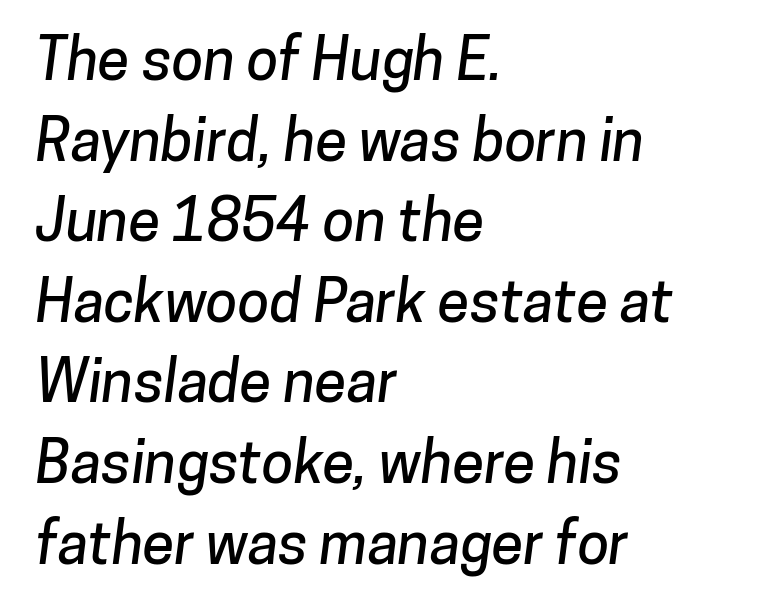
{"serif": "no", "width": "normal", "stroke_contrast": "low", "x_height": "medium", "monospaced": "no", "underline": "no", "align": "left", "line_spacing": "normal", "line_spacing_ratio": 1.39, "letter_spacing": "normal", "letter_spacing_em": 0.0, "glyph_px": 58}
